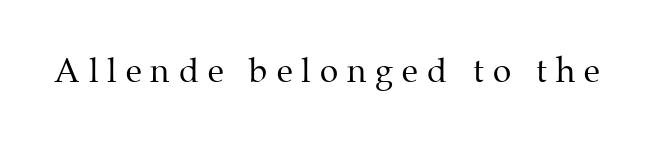
Any mark beneath the type? The region is blank. A light-to-regular cut is what we see here. I'd call this a serif setting — the letters wear small feet. How are the letters spaced? Widely, with obvious added tracking. Is this a fixed-width face? No — the glyphs have proportional, varying widths. Posture: upright roman.
